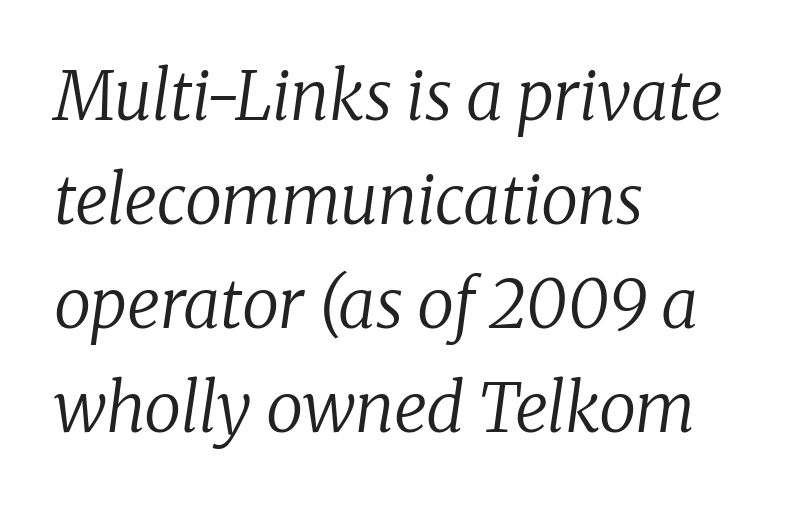
The image shows 67 px regular-weight serif type, italic (leaning right); set left-aligned, normal line spacing (1.55x), normal letter spacing, not underlined; low stroke contrast and a medium x-height.
